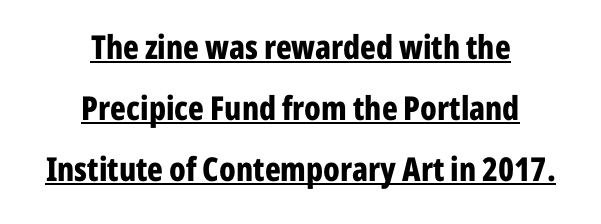
The image shows 33 px bold, condensed sans-serif type, upright; set centered, line spacing 1.85x, normal letter spacing, underlined; low stroke contrast and a medium x-height.
